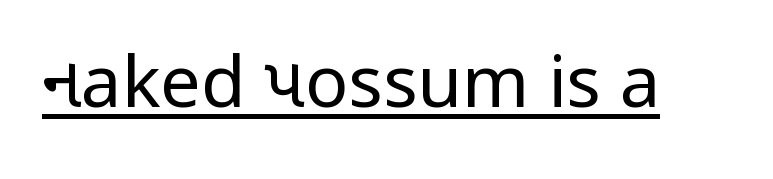
Q: Is the text bold? A: No.
Q: Is the text italic (slanted)? A: No, it is upright.
Q: Is the typeface a serif or a sans-serif typeface? A: Sans-serif.
Q: Is the text underlined? A: Yes.
Q: Is the spacing between letters normal or unusually wide? A: Normal.
Q: Width (condensed, normal, or wide)? A: Condensed.
Q: Stroke contrast? A: Low.
